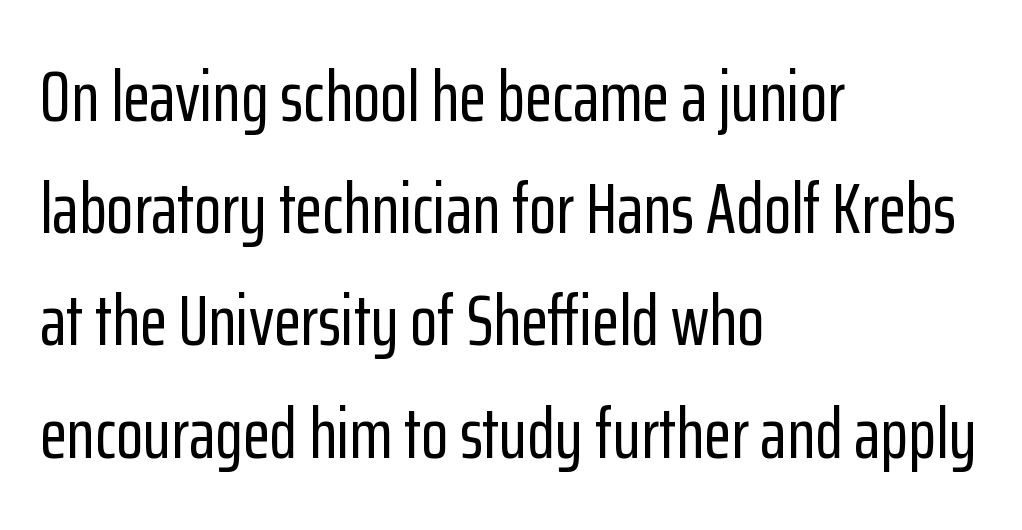
{"serif": "no", "italic": "no", "width": "condensed", "stroke_contrast": "low", "x_height": "medium", "monospaced": "no", "underline": "no", "align": "left", "line_spacing": "normal", "line_spacing_ratio": 1.58, "letter_spacing": "normal", "letter_spacing_em": 0.0, "glyph_px": 71}
